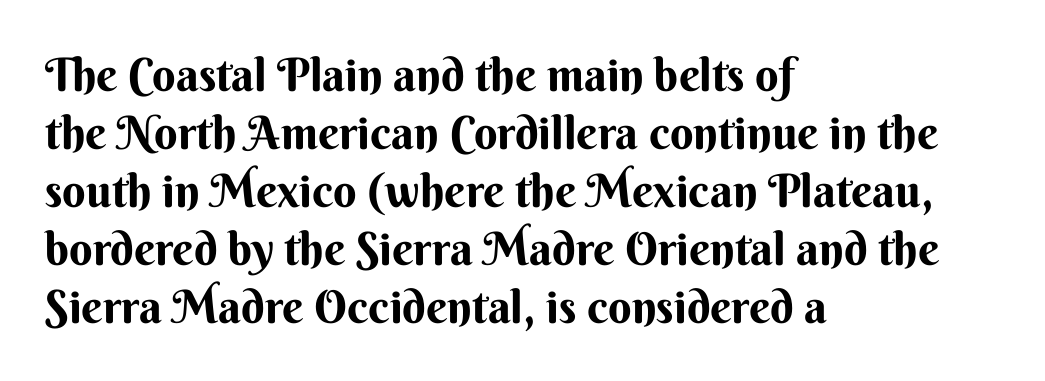
{"serif": "no", "italic": "no", "bold": "yes", "weight": "bold", "width": "normal", "stroke_contrast": "medium", "x_height": "small", "monospaced": "no", "underline": "no", "align": "left", "line_spacing": "normal", "line_spacing_ratio": 1.26, "letter_spacing": "normal", "letter_spacing_em": 0.0, "glyph_px": 46}
